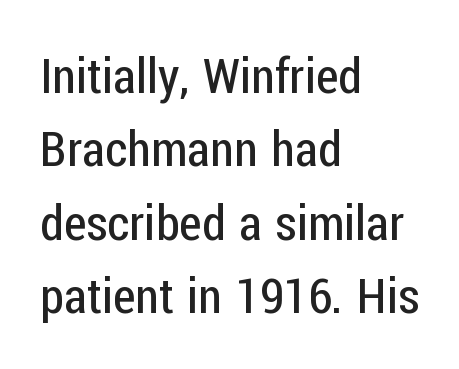
{"serif": "no", "italic": "no", "bold": "no", "weight": "regular", "width": "condensed", "stroke_contrast": "low", "x_height": "medium", "monospaced": "no", "underline": "no", "align": "left", "line_spacing": "normal", "line_spacing_ratio": 1.5, "letter_spacing": "normal", "letter_spacing_em": 0.0, "glyph_px": 49}
